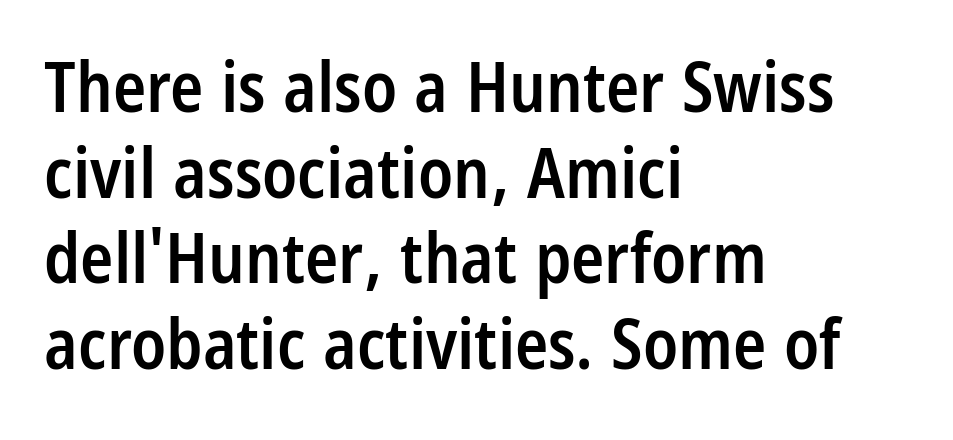
{"serif": "no", "italic": "no", "bold": "semi", "weight": "semibold", "width": "condensed", "stroke_contrast": "low", "x_height": "large", "monospaced": "no", "underline": "no", "align": "left", "line_spacing_ratio": 1.24, "letter_spacing": "normal", "letter_spacing_em": 0.0, "glyph_px": 69}
